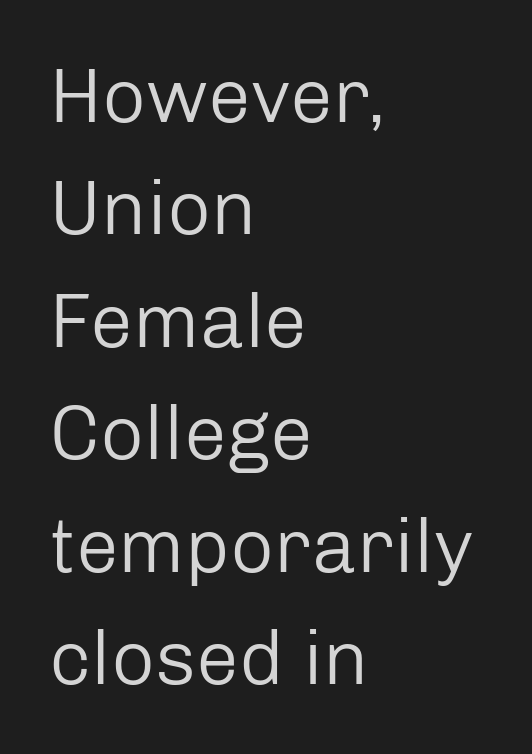
The image shows 77 px regular-weight sans-serif type, upright; set left-aligned, normal line spacing (1.46x), normal letter spacing, not underlined; low stroke contrast and a medium x-height.
